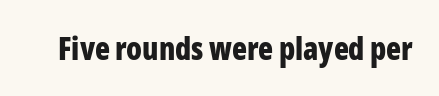
The image shows 31 px bold, condensed sans-serif type, upright; set normal letter spacing, not underlined; low stroke contrast and a medium x-height.
